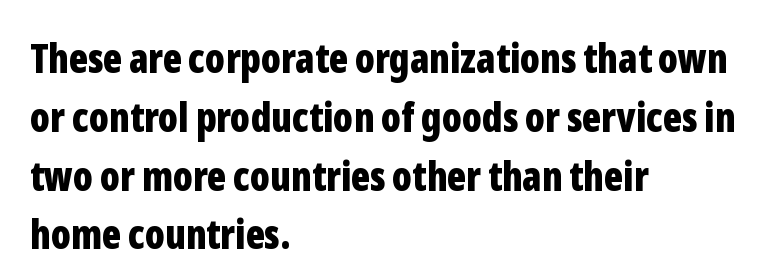
The image shows 40 px bold, condensed sans-serif type, upright; set left-aligned, normal line spacing (1.47x), normal letter spacing, not underlined; low stroke contrast and a medium x-height.
